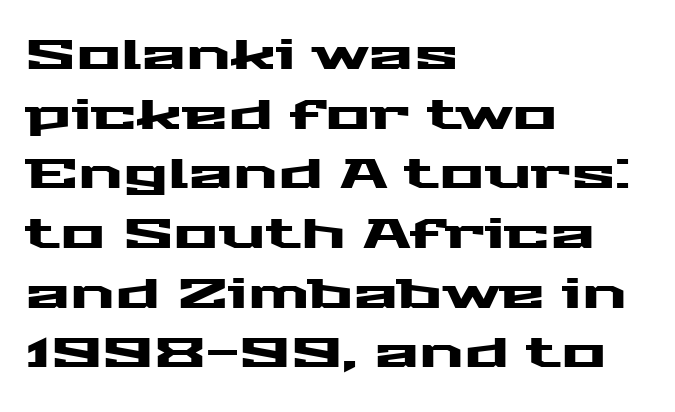
Q: Is the text italic (slanted)? A: No, it is upright.
Q: Is the typeface a serif or a sans-serif typeface? A: Sans-serif.
Q: Is the text underlined? A: No.
Q: How is the paragraph aligned? A: Left-aligned.
Q: Is the spacing between letters normal or unusually wide? A: Normal.
Q: Is the spacing between lines tight, normal or loose? A: Normal.
Q: Width (condensed, normal, or wide)? A: Wide.
Q: Stroke contrast? A: Medium.
Q: x-height? A: Medium.
Q: Monospaced? A: No.
